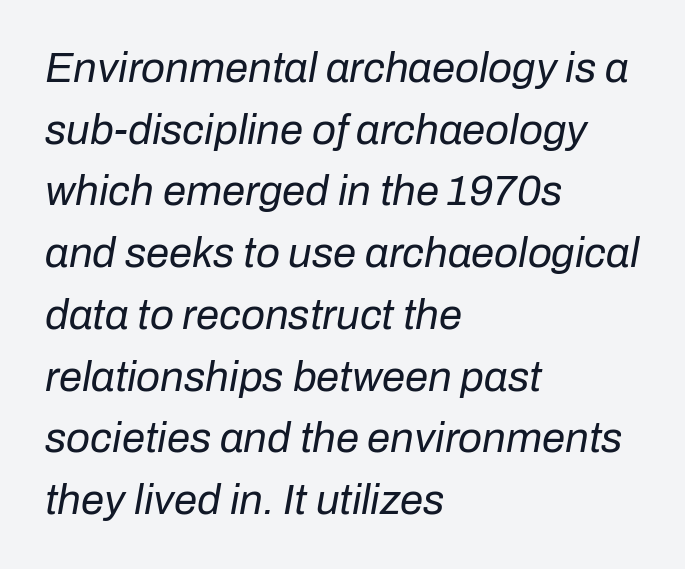
{"italic": "yes", "lean": "right", "slant_degrees": 10, "bold": "no", "weight": "regular", "width": "normal", "stroke_contrast": "low", "x_height": "medium", "monospaced": "no", "underline": "no", "align": "left", "line_spacing": "normal", "line_spacing_ratio": 1.47, "letter_spacing": "normal", "letter_spacing_em": 0.0, "glyph_px": 42}
